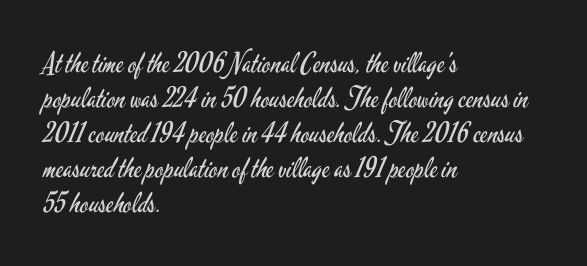
The image shows 28 px regular-weight, condensed sans-serif type; set left-aligned, normal line spacing (1.25x), normal letter spacing, not underlined; low stroke contrast and a small x-height.
